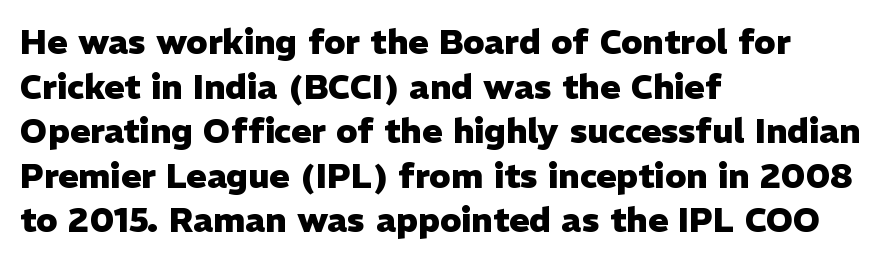
Q: Is the text bold? A: Yes.
Q: Is the text italic (slanted)? A: No, it is upright.
Q: Is the typeface a serif or a sans-serif typeface? A: Sans-serif.
Q: Is the text underlined? A: No.
Q: How is the paragraph aligned? A: Left-aligned.
Q: Is the spacing between letters normal or unusually wide? A: Normal.
Q: Is the spacing between lines tight, normal or loose? A: Normal.
Q: Width (condensed, normal, or wide)? A: Normal.
Q: Stroke contrast? A: Low.
Q: x-height? A: Medium.
Q: Monospaced? A: No.
